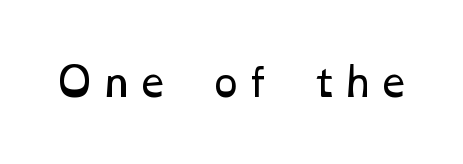
The image shows 38 px regular-weight, wide type; set not underlined; low stroke contrast and a medium x-height.
